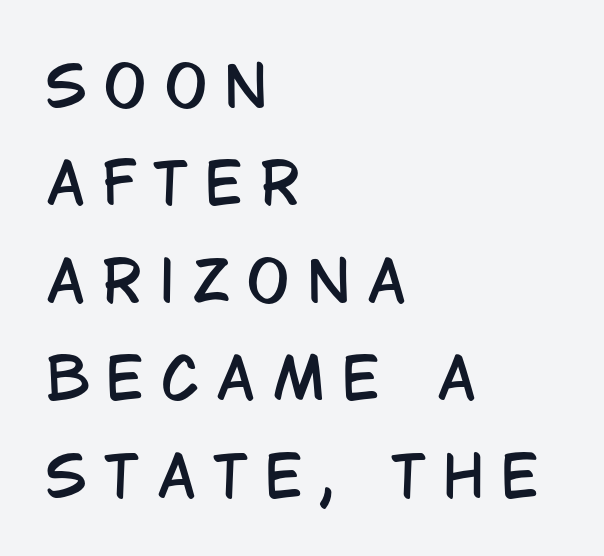
{"serif": "no", "italic": "no", "width": "condensed", "stroke_contrast": "low", "x_height": "large", "monospaced": "no", "underline": "no", "align": "left", "line_spacing_ratio": 1.74, "letter_spacing": "wide", "letter_spacing_em": 0.32, "glyph_px": 56}
